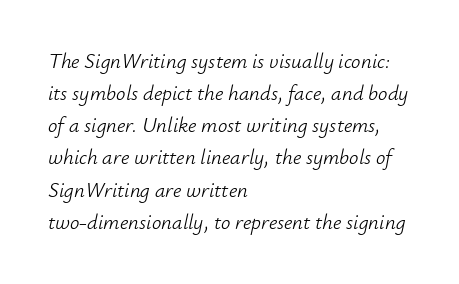
Q: Is the text bold? A: No.
Q: Is the text italic (slanted)? A: Yes, it leans right by about 12 degrees.
Q: Is the text underlined? A: No.
Q: How is the paragraph aligned? A: Left-aligned.
Q: Is the spacing between letters normal or unusually wide? A: Normal.
Q: Is the spacing between lines tight, normal or loose? A: Normal.
